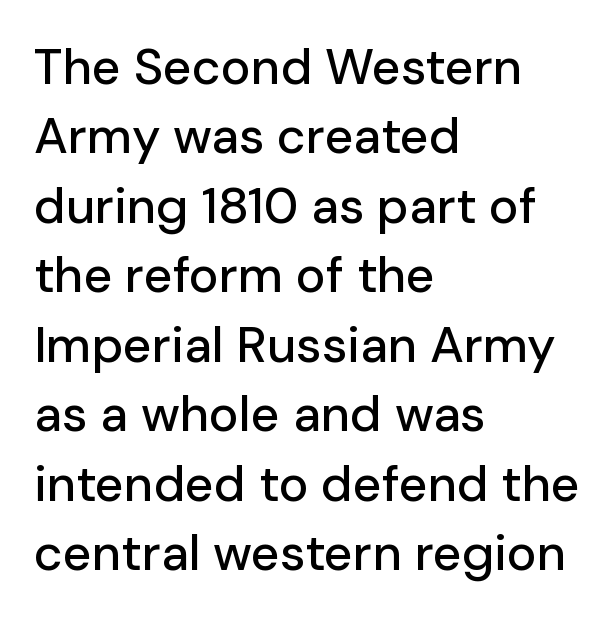
The image shows 50 px sans-serif type, upright; set left-aligned, normal line spacing (1.39x), normal letter spacing, not underlined; low stroke contrast and a medium x-height.
